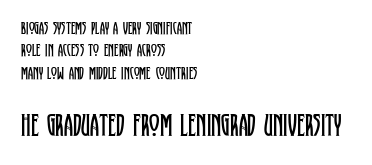
The image shows 32 px regular-weight, condensed serif type, upright; set left-aligned, normal line spacing (1.25x), normal letter spacing, not underlined; the second (bottom) block is 1.78x larger; low stroke contrast and a large x-height.
